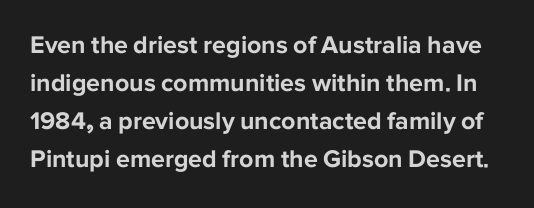
{"italic": "no", "bold": "yes", "underline": "no", "line_spacing": "normal", "line_spacing_ratio": 1.52, "letter_spacing": "normal", "letter_spacing_em": 0.0, "glyph_px": 25}
